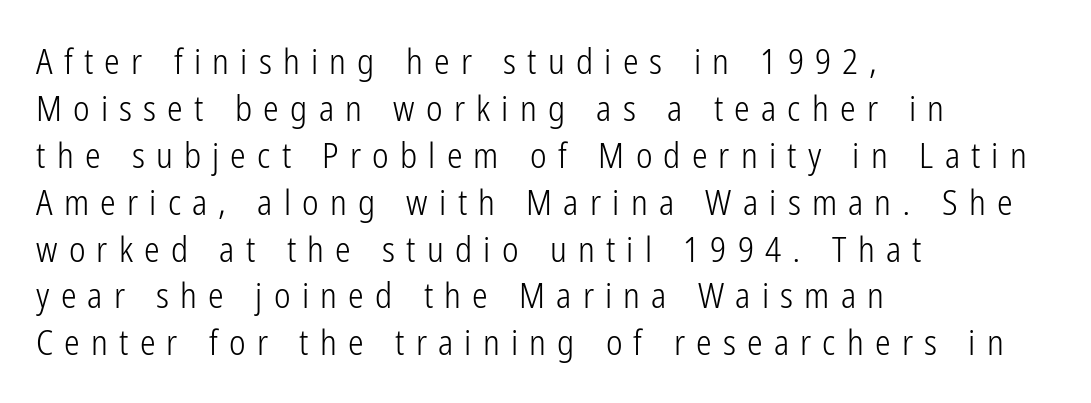
{"serif": "no", "italic": "no", "bold": "no", "weight": "light", "width": "condensed", "stroke_contrast": "low", "x_height": "medium", "monospaced": "no", "underline": "no", "align": "left", "line_spacing": "normal", "line_spacing_ratio": 1.34, "letter_spacing": "wide", "letter_spacing_em": 0.32, "glyph_px": 35}
